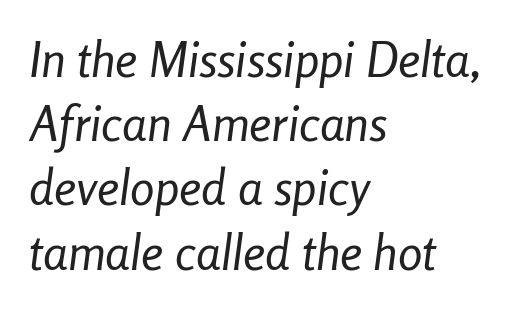
The image shows 49 px regular-weight, condensed type, italic (leaning right); set left-aligned, normal line spacing (1.31x), normal letter spacing, not underlined; low stroke contrast and a medium x-height.
